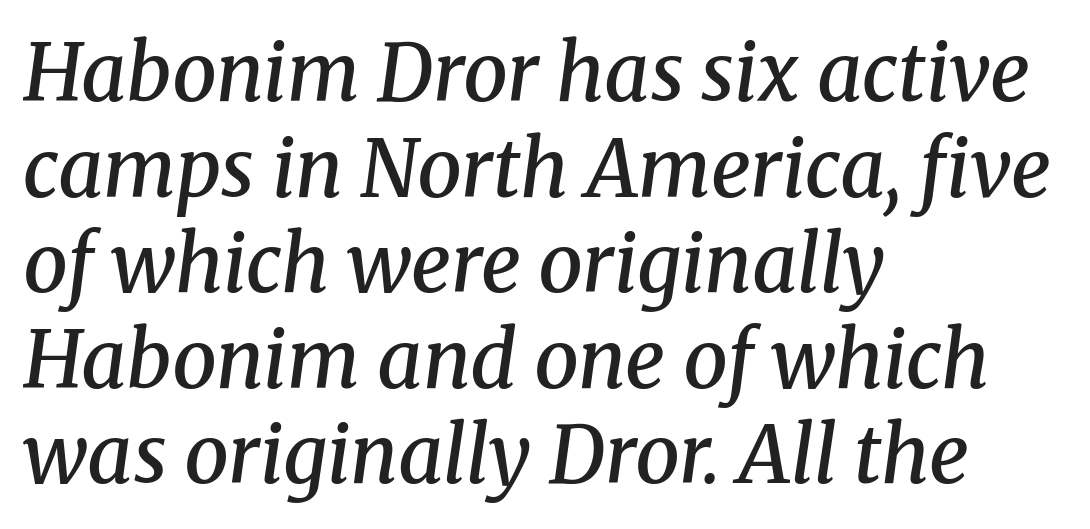
{"serif": "yes", "italic": "yes", "lean": "right", "slant_degrees": 8, "bold": "semi", "weight": "semibold", "width": "normal", "stroke_contrast": "medium", "x_height": "medium", "monospaced": "no", "underline": "no", "align": "left", "line_spacing_ratio": 1.21, "letter_spacing": "normal", "letter_spacing_em": 0.0, "glyph_px": 79}
